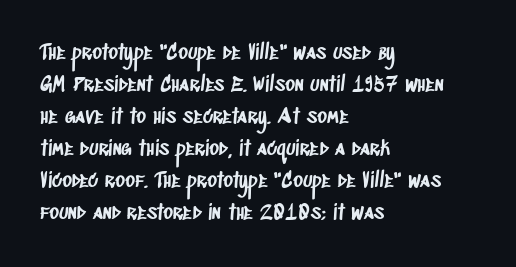
{"underline": "no", "align": "left", "line_spacing": "normal", "line_spacing_ratio": 1.52, "letter_spacing": "normal", "letter_spacing_em": 0.0, "glyph_px": 21}
